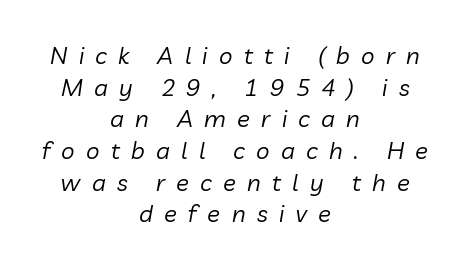
{"italic": "yes", "lean": "right", "slant_degrees": 10, "bold": "no", "underline": "no", "align": "center", "line_spacing": "normal", "line_spacing_ratio": 1.32, "letter_spacing": "wide", "letter_spacing_em": 0.47, "glyph_px": 24}
